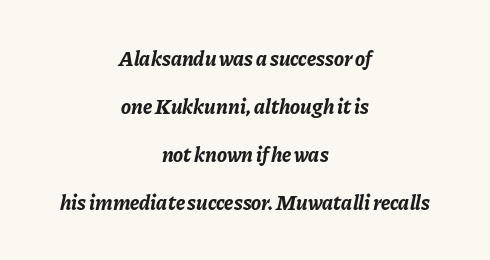
{"italic": "yes", "lean": "right", "slant_degrees": 11, "bold": "yes", "underline": "no", "align": "center", "line_spacing": "loose", "line_spacing_ratio": 2.29, "letter_spacing": "normal", "letter_spacing_em": 0.0, "glyph_px": 21}
